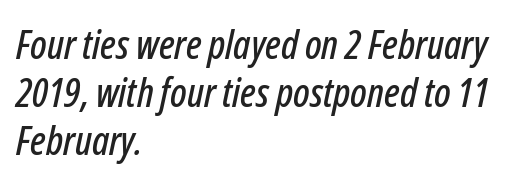
Type without underlining. The paragraph has a hard left edge and a soft right edge. Do the characters align in a grid? No, the font is proportional. A typesetter would mark this as italic.
